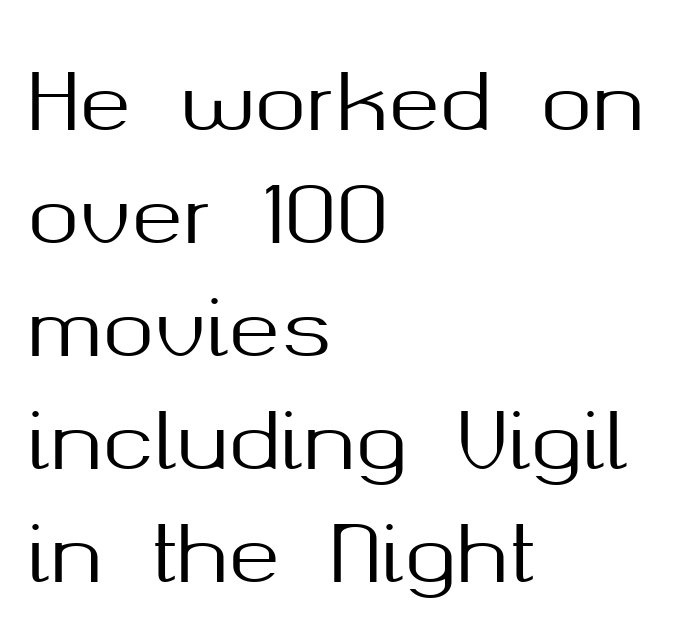
The image shows 78 px sans-serif type, upright; set left-aligned, normal line spacing (1.45x), normal letter spacing, not underlined; medium stroke contrast and a medium x-height.
